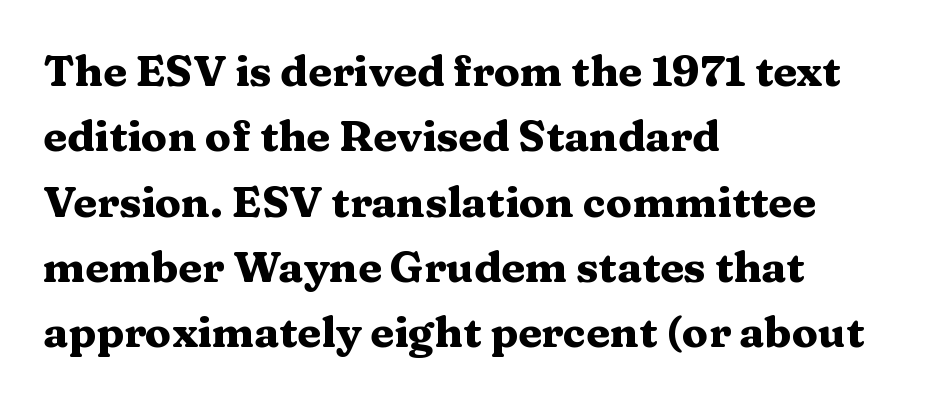
Q: Is the text bold? A: Yes.
Q: Is the text italic (slanted)? A: No, it is upright.
Q: Is the typeface a serif or a sans-serif typeface? A: Serif.
Q: Is the text underlined? A: No.
Q: How is the paragraph aligned? A: Left-aligned.
Q: Is the spacing between letters normal or unusually wide? A: Normal.
Q: Is the spacing between lines tight, normal or loose? A: Normal.
Q: Width (condensed, normal, or wide)? A: Wide.
Q: Stroke contrast? A: Medium.
Q: x-height? A: Medium.
Q: Monospaced? A: No.
